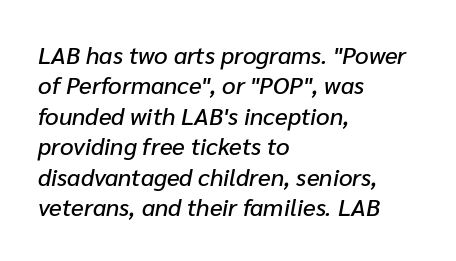
The image shows 24 px text type, italic (leaning right); set left-aligned, normal line spacing (1.27x), normal letter spacing, not underlined.
